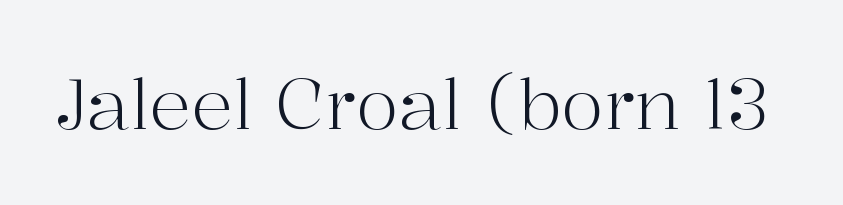
The image shows 70 px light serif type, upright; set normal letter spacing, not underlined; high stroke contrast and a medium x-height.
